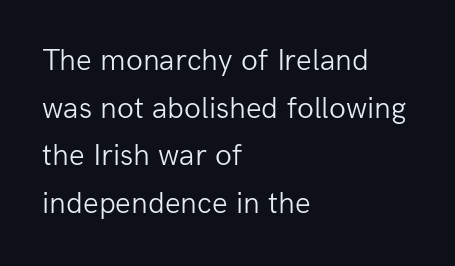
The image shows 31 px light sans-serif type, upright; set left-aligned, normal line spacing (1.54x), normal letter spacing, not underlined; low stroke contrast and a medium x-height.
